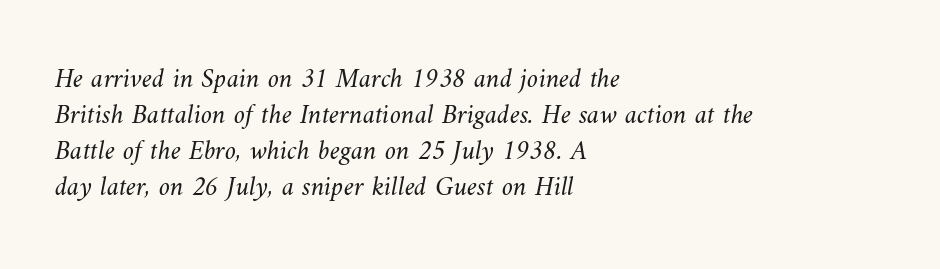
The image shows 28 px light type; set left-aligned, normal line spacing (1.29x), normal letter spacing, not underlined; medium stroke contrast and a small x-height.
